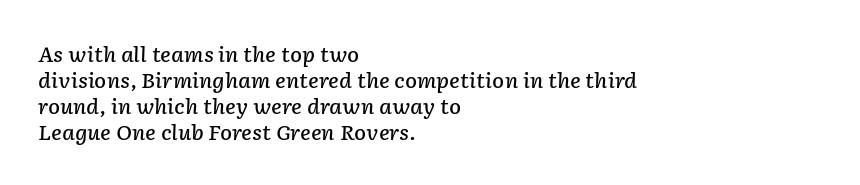
The tracking reads as untouched default to a designer's eye. Baseline-to-baseline distance is the conventional proportion of letter height. Its strokes are somewhat broadened, the hallmark of semibold type. An italicized treatment has been applied to the whole sample. The glyphs are unaccompanied by any horizontal stroke below them.
